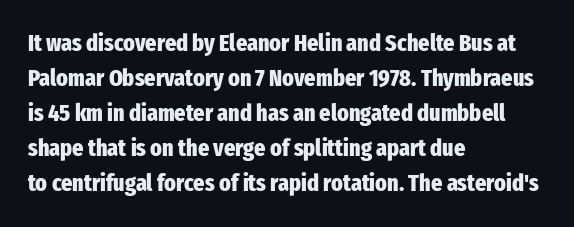
The image shows 24 px bold type, upright; set left-aligned, normal line spacing (1.46x), normal letter spacing, not underlined.
